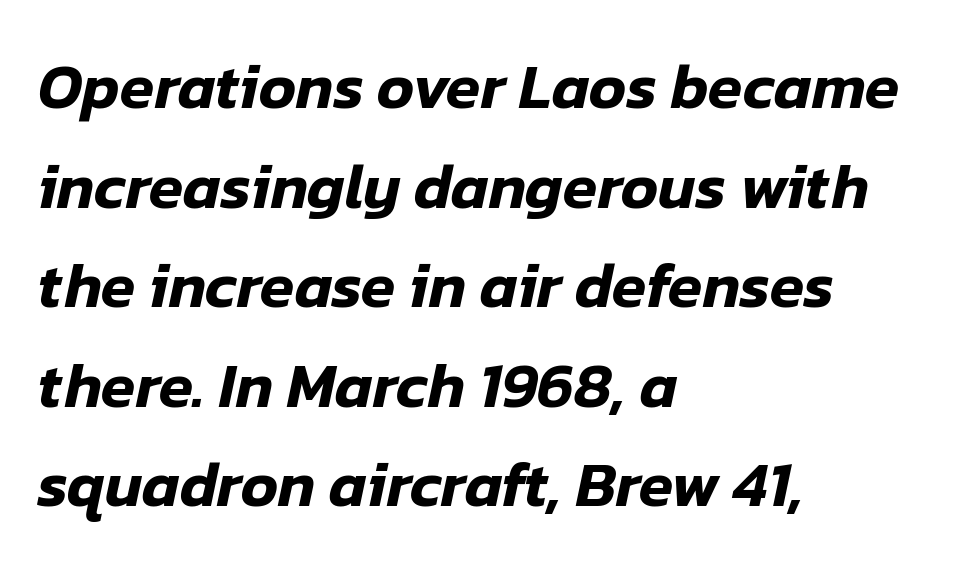
{"italic": "yes", "lean": "right", "slant_degrees": 12, "width": "normal", "stroke_contrast": "low", "x_height": "medium", "monospaced": "no", "underline": "no", "align": "left", "line_spacing": "normal", "line_spacing_ratio": 1.58, "letter_spacing": "normal", "letter_spacing_em": 0.0, "glyph_px": 63}
